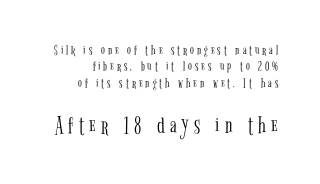
{"italic": "no", "bold": "no", "underline": "no", "align": "right", "line_spacing_ratio": 1.17, "letter_spacing": "wide", "letter_spacing_em": 0.21, "larger_block": "second", "size_ratio": 1.79, "glyph_px": 25}
